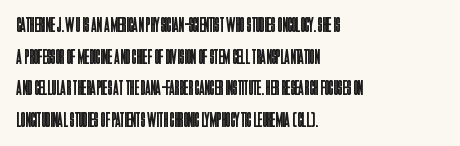
Q: Is the text bold? A: No.
Q: Is the text italic (slanted)? A: No, it is upright.
Q: Is the text underlined? A: No.
Q: How is the paragraph aligned? A: Left-aligned.
Q: Is the spacing between letters normal or unusually wide? A: Normal.
Q: Is the spacing between lines tight, normal or loose? A: Normal.
